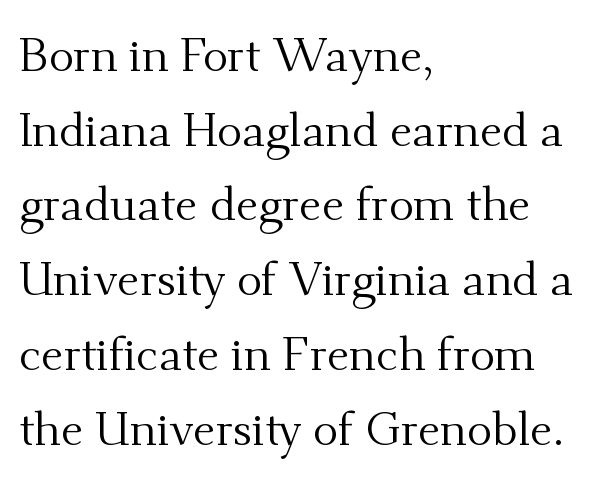
{"serif": "yes", "italic": "no", "bold": "no", "weight": "regular", "width": "normal", "stroke_contrast": "medium", "x_height": "small", "monospaced": "no", "underline": "no", "align": "left", "line_spacing": "normal", "line_spacing_ratio": 1.59, "letter_spacing": "normal", "letter_spacing_em": 0.0, "glyph_px": 47}
